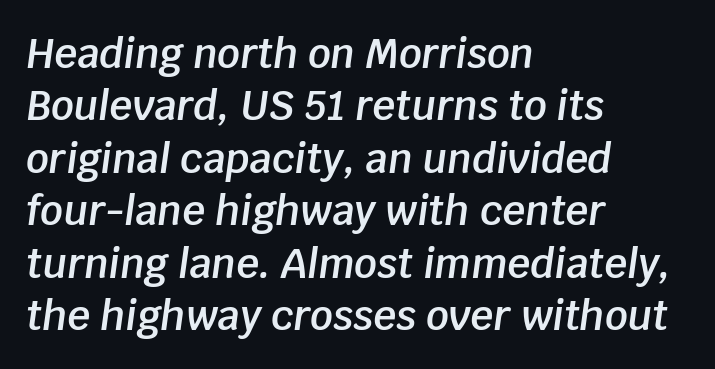
The image shows 40 px semibold type, italic (leaning right); set left-aligned, normal line spacing (1.31x), normal letter spacing, not underlined; low stroke contrast and a large x-height.
